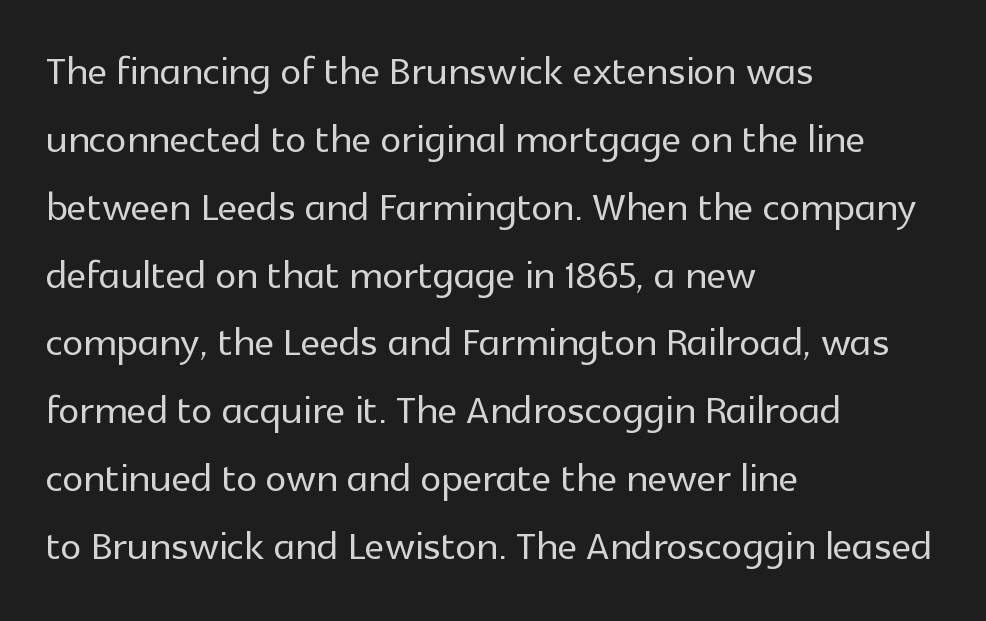
Each word holds together tightly as a unit, with standard inter-letter gaps. This sample has the flowing, uneven cadence of proportional lettering. Horizontally, the lines are justified to the leading edge only. The axis of the letterforms is exactly vertical. The lines sit at an ordinary, default distance from one another. Classification — sans serif.
